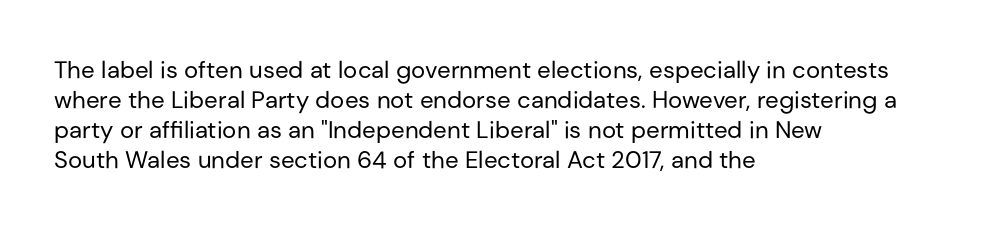
Q: Is the text bold? A: No.
Q: Is the text italic (slanted)? A: No, it is upright.
Q: Is the text underlined? A: No.
Q: How is the paragraph aligned? A: Left-aligned.
Q: Is the spacing between letters normal or unusually wide? A: Normal.
Q: Is the spacing between lines tight, normal or loose? A: Normal.
